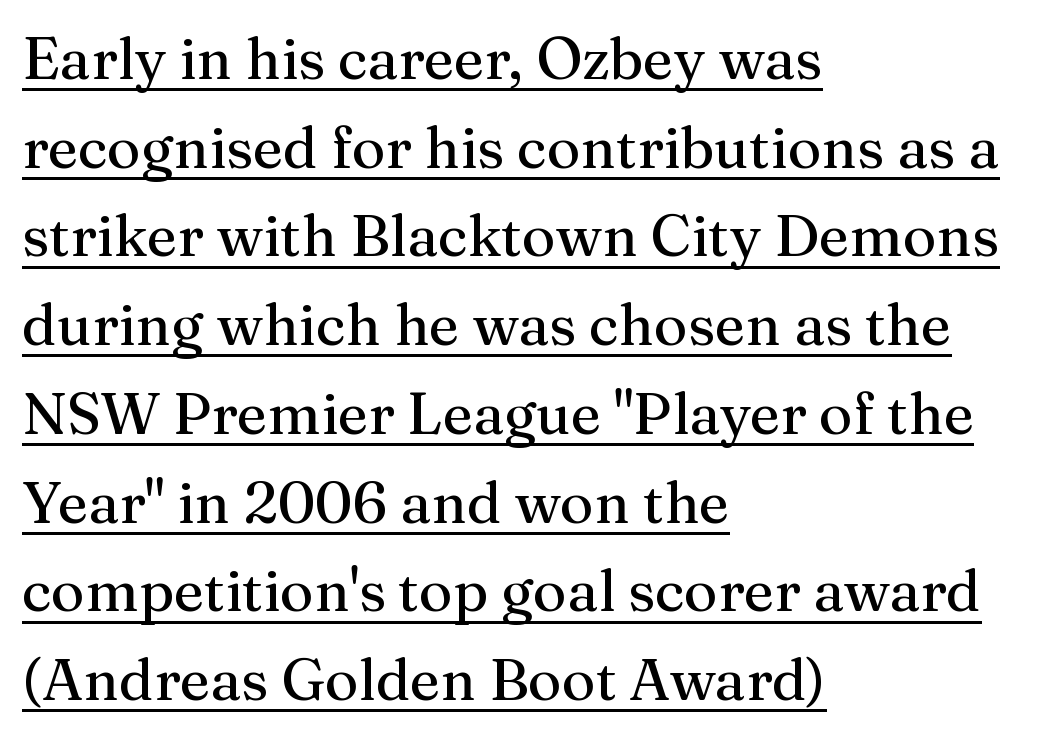
{"serif": "yes", "italic": "no", "width": "normal", "stroke_contrast": "medium", "x_height": "medium", "monospaced": "no", "underline": "yes", "align": "left", "line_spacing": "normal", "line_spacing_ratio": 1.53, "letter_spacing": "normal", "letter_spacing_em": 0.0, "glyph_px": 58}
